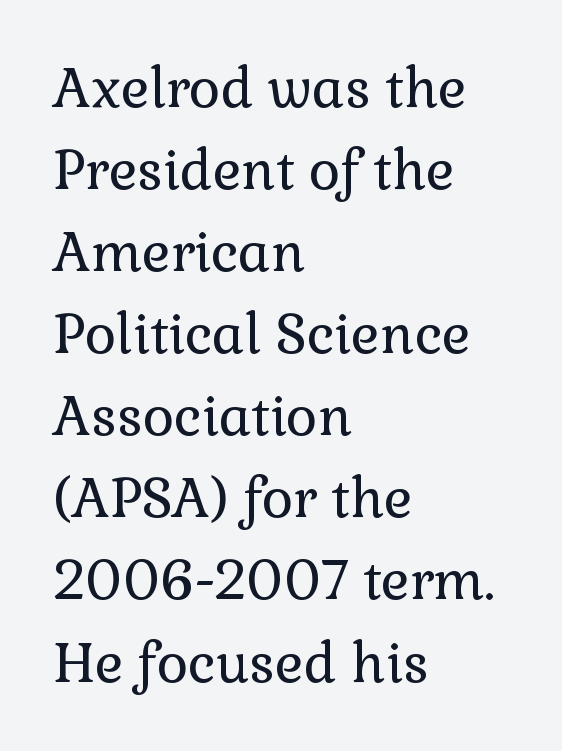
The image shows 54 px regular-weight serif type, upright; set left-aligned, normal line spacing (1.52x), normal letter spacing, not underlined; a medium x-height.
